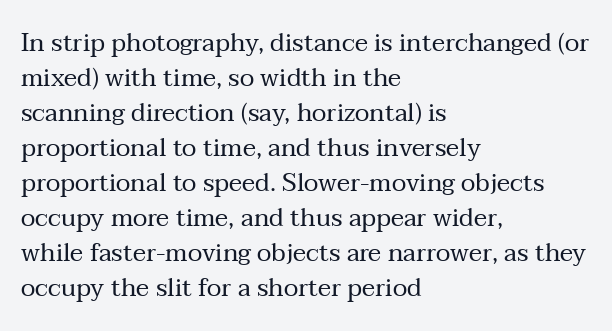
{"italic": "no", "bold": "no", "underline": "no", "align": "left", "line_spacing": "normal", "line_spacing_ratio": 1.4, "letter_spacing": "normal", "letter_spacing_em": 0.0, "glyph_px": 25}
